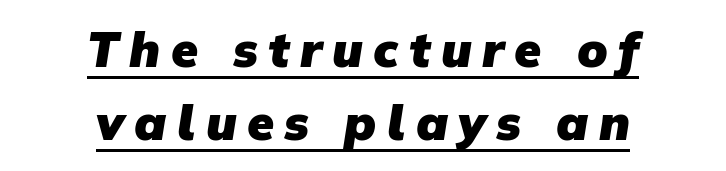
This is sans-serif lettering, the kind often seen on screens and signage. Stroke thickness is high; the sample reads as a true bold. Loose tracking; the words dissolve into strings of separated letters. You could not count columns in this text — the font is proportionally spaced. If you measured baseline to baseline, you'd find a middling distance.
